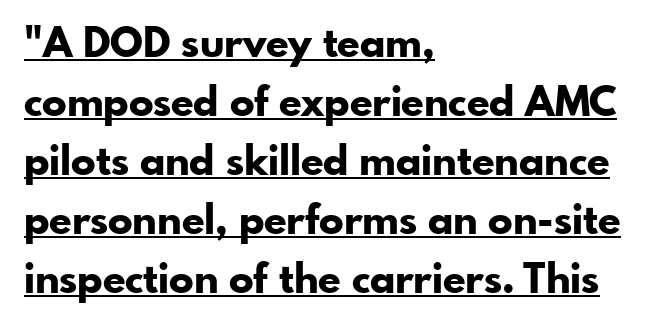
Proportional: the letters do not fall into vertical columns. Honestly, the underline is the first thing you notice here. A typesetter would call this leading conventional body-copy spacing. Spacing between characters is what you'd get straight out of the box.
